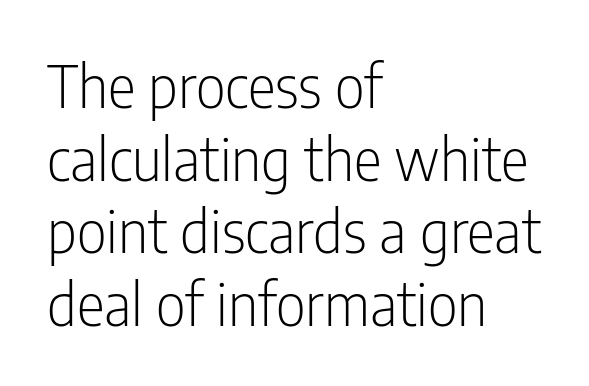
Beneath every word, the page is bare. The typeface has the unassuming heft of standard copy or less. Spacing between characters is what you'd get straight out of the box. Varying glyph widths throughout — classic text-font behaviour.
